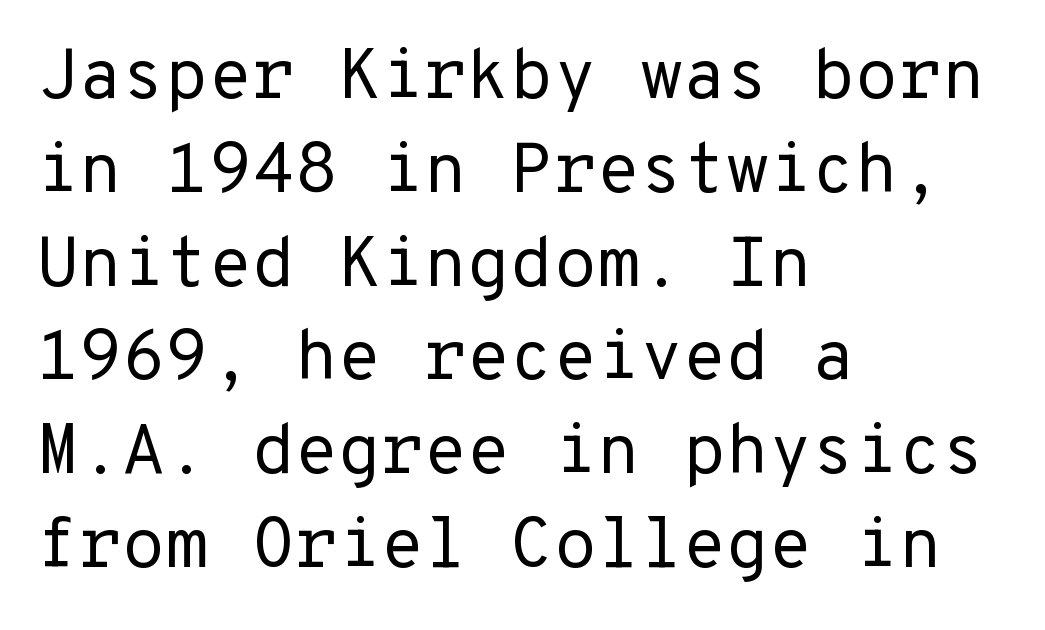
{"serif": "no", "italic": "no", "bold": "no", "weight": "regular", "width": "normal", "stroke_contrast": "low", "x_height": "medium", "underline": "no", "align": "left", "line_spacing": "normal", "line_spacing_ratio": 1.34, "letter_spacing": "normal", "letter_spacing_em": 0.0, "glyph_px": 70}
